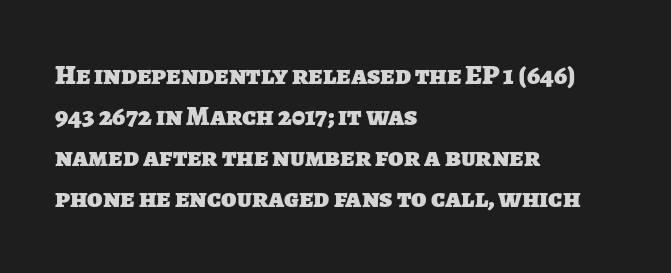
In terms of letterform style, serifs are entirely absent. The space directly below the letters is spotless. Tracking value appears to be zero — textbook default spacing. The font is running at its bold setting. How would I describe the line gaps? Plain and ordinary.
